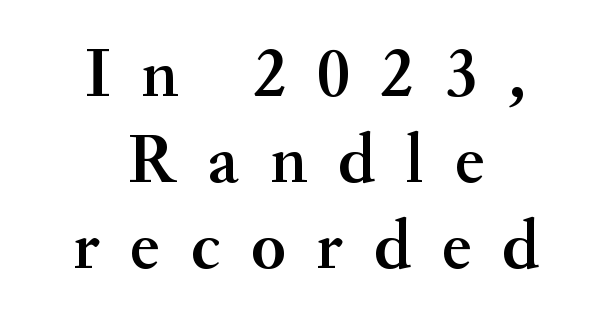
{"serif": "yes", "italic": "no", "width": "normal", "stroke_contrast": "medium", "x_height": "small", "monospaced": "no", "underline": "no", "align": "center", "line_spacing_ratio": 1.23, "letter_spacing": "wide", "letter_spacing_em": 0.44, "glyph_px": 70}
